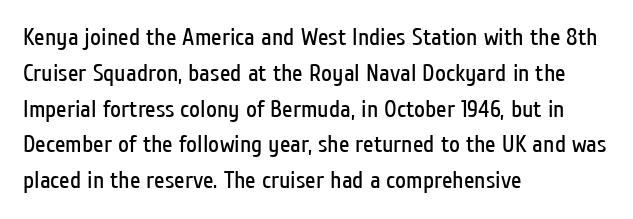
{"italic": "no", "bold": "no", "underline": "no", "align": "left", "line_spacing": "normal", "line_spacing_ratio": 1.49, "letter_spacing": "normal", "letter_spacing_em": 0.0, "glyph_px": 24}
